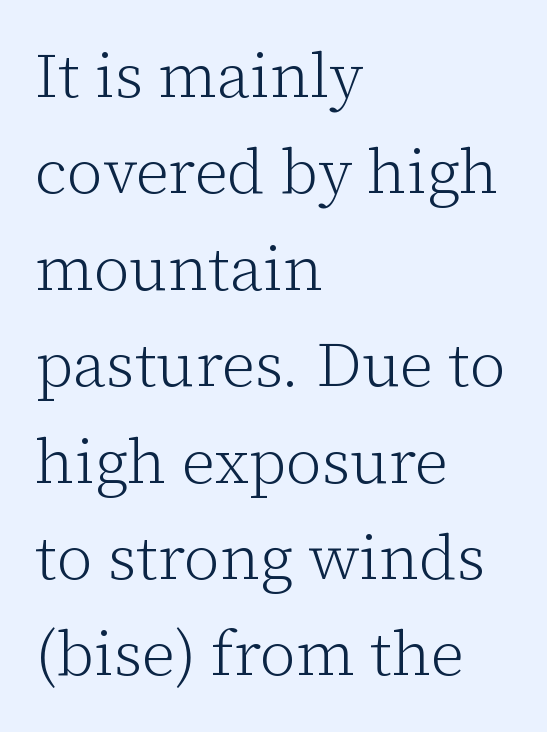
{"serif": "yes", "italic": "no", "bold": "no", "weight": "light", "width": "normal", "stroke_contrast": "low", "x_height": "medium", "monospaced": "no", "underline": "no", "align": "left", "line_spacing": "normal", "line_spacing_ratio": 1.53, "letter_spacing": "normal", "letter_spacing_em": 0.0, "glyph_px": 63}
